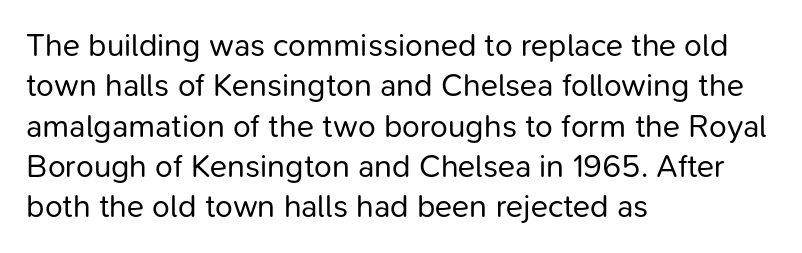
The image shows 32 px regular-weight sans-serif type, upright; set left-aligned, normal line spacing (1.26x), normal letter spacing, not underlined; low stroke contrast and a medium x-height.
